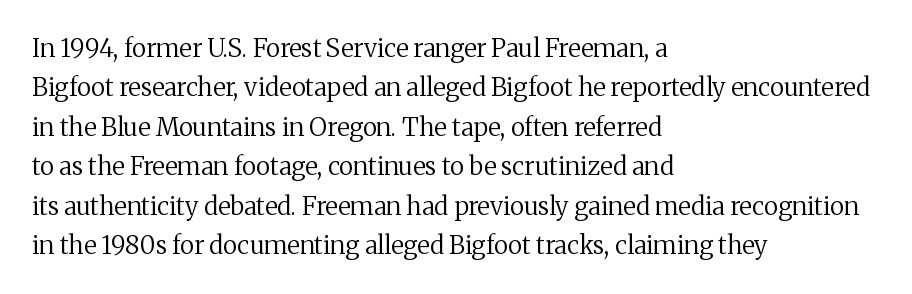
Q: Is the text bold? A: No.
Q: Is the text italic (slanted)? A: No, it is upright.
Q: Is the text underlined? A: No.
Q: How is the paragraph aligned? A: Left-aligned.
Q: Is the spacing between letters normal or unusually wide? A: Normal.
Q: Is the spacing between lines tight, normal or loose? A: Normal.
